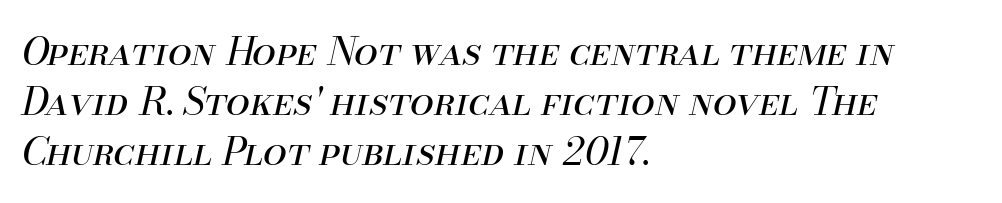
Q: Is the text bold? A: No.
Q: Is the text italic (slanted)? A: Yes, it leans right by about 13 degrees.
Q: Is the text underlined? A: No.
Q: How is the paragraph aligned? A: Left-aligned.
Q: Is the spacing between letters normal or unusually wide? A: Normal.
Q: Is the spacing between lines tight, normal or loose? A: Normal.
Q: Width (condensed, normal, or wide)? A: Normal.
Q: Stroke contrast? A: Medium.
Q: x-height? A: Small.
Q: Monospaced? A: No.
